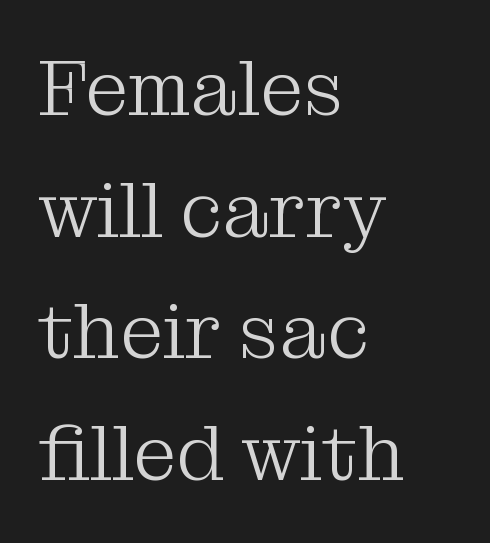
Q: Is the text bold? A: No.
Q: Is the text italic (slanted)? A: No, it is upright.
Q: Is the typeface a serif or a sans-serif typeface? A: Serif.
Q: Is the text underlined? A: No.
Q: How is the paragraph aligned? A: Left-aligned.
Q: Is the spacing between letters normal or unusually wide? A: Normal.
Q: Is the spacing between lines tight, normal or loose? A: Normal.
Q: Width (condensed, normal, or wide)? A: Normal.
Q: Stroke contrast? A: Medium.
Q: x-height? A: Medium.
Q: Monospaced? A: No.
